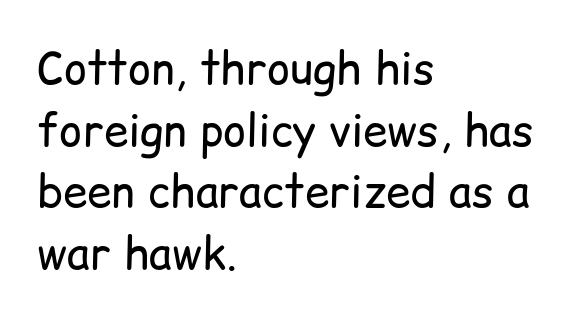
Q: Is the text bold? A: No.
Q: Is the text italic (slanted)? A: No, it is upright.
Q: Is the typeface a serif or a sans-serif typeface? A: Sans-serif.
Q: Is the text underlined? A: No.
Q: How is the paragraph aligned? A: Left-aligned.
Q: Is the spacing between letters normal or unusually wide? A: Normal.
Q: Is the spacing between lines tight, normal or loose? A: Normal.
Q: Width (condensed, normal, or wide)? A: Normal.
Q: Stroke contrast? A: Low.
Q: x-height? A: Medium.
Q: Monospaced? A: No.
